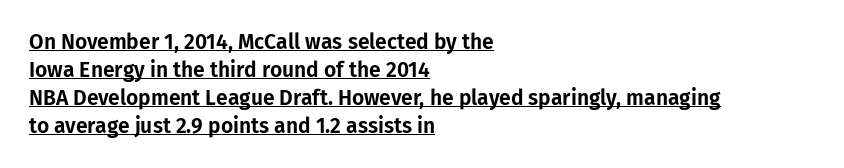
{"italic": "no", "underline": "yes", "align": "left", "line_spacing": "normal", "line_spacing_ratio": 1.33, "letter_spacing": "normal", "letter_spacing_em": 0.0, "glyph_px": 21}
